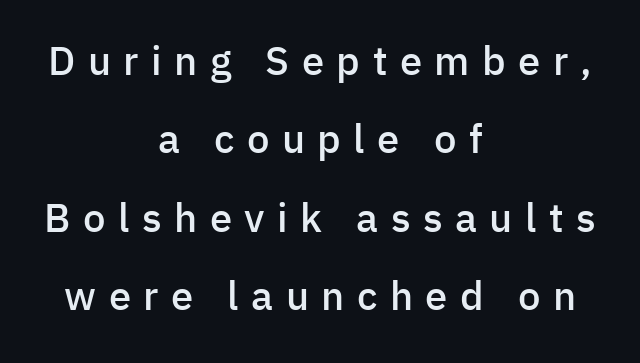
Regarding serifs, this sample does without them. These lines are rendered in a variable-pitch font. Do the letters lean? They stand straight. Where is the straight margin? There isn't one; the lines are centered. Bare-footed words on every line.
